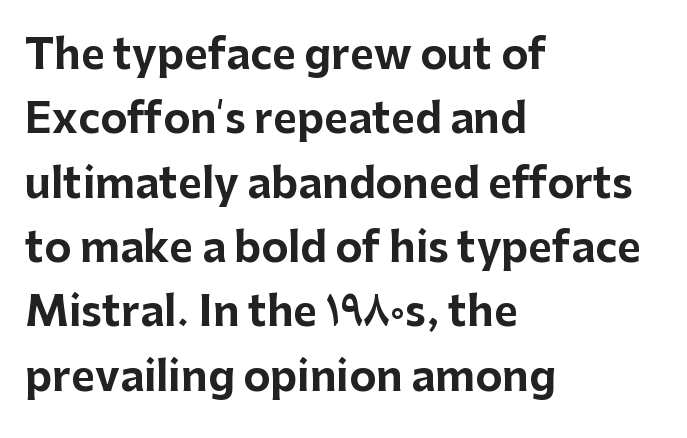
{"serif": "no", "italic": "no", "bold": "yes", "weight": "bold", "width": "normal", "stroke_contrast": "low", "x_height": "medium", "monospaced": "no", "underline": "no", "align": "left", "line_spacing": "normal", "line_spacing_ratio": 1.57, "letter_spacing": "normal", "letter_spacing_em": 0.0, "glyph_px": 41}
